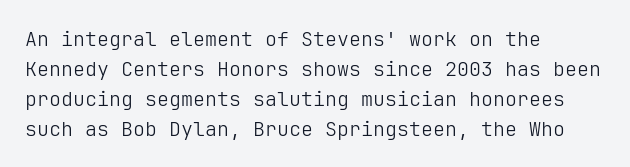
{"italic": "no", "bold": "no", "underline": "no", "align": "left", "line_spacing": "normal", "line_spacing_ratio": 1.5, "letter_spacing": "normal", "letter_spacing_em": 0.0, "glyph_px": 20}
